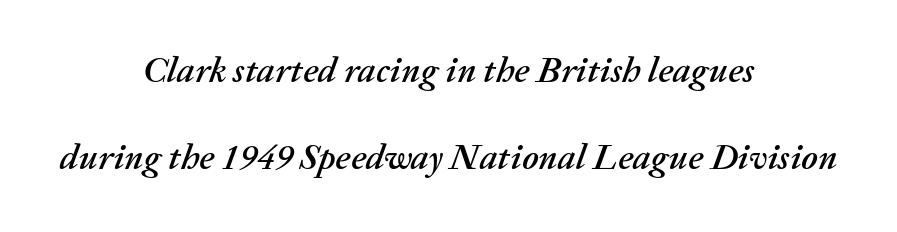
{"italic": "yes", "lean": "right", "slant_degrees": 20, "width": "normal", "stroke_contrast": "medium", "x_height": "medium", "monospaced": "no", "underline": "no", "align": "center", "line_spacing": "loose", "line_spacing_ratio": 2.41, "letter_spacing": "normal", "letter_spacing_em": 0.0, "glyph_px": 36}
